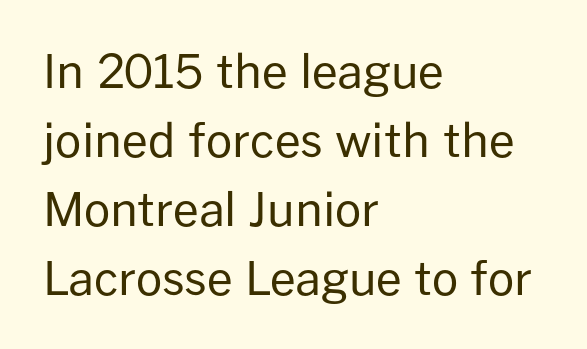
The cut favours lightness, reaching ordinary text weight at its darkest. Each line starts at the same left margin while the right side varies. Is this a fixed-width face? No — the glyphs have proportional, varying widths. This is the regular roman posture of the typeface. Does extra space separate the letters? No, they use regular spacing. The characters display no serif detailing; their extremities are plain.
